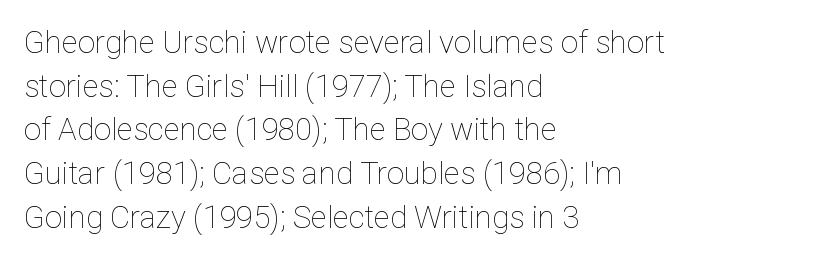
The image shows 31 px thin type, upright; set left-aligned, normal line spacing (1.41x), normal letter spacing, not underlined; low stroke contrast and a medium x-height.
